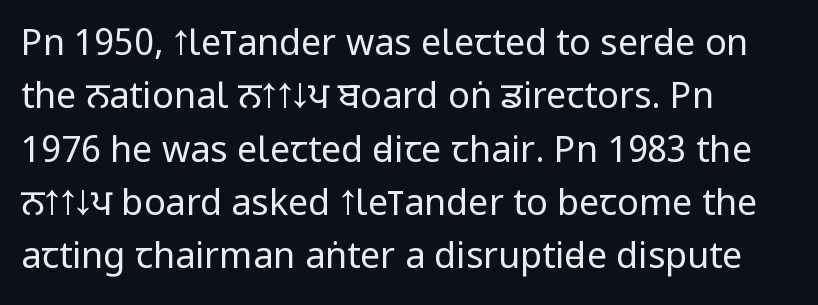
{"serif": "no", "italic": "no", "bold": "no", "weight": "regular", "width": "condensed", "stroke_contrast": "low", "x_height": "large", "monospaced": "no", "underline": "no", "align": "left", "line_spacing": "normal", "line_spacing_ratio": 1.48, "letter_spacing": "normal", "letter_spacing_em": 0.0, "glyph_px": 36}
